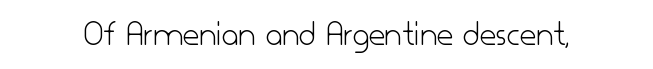
Honestly, there is no underline to notice here at all. Look at the bottom of the vertical strokes: they stop flat, with no serifs. The type is set solid horizontally, with unmodified tracking. Character widths vary here, with narrow letters taking less room than wide ones. Is this a heavy cut? Hardly; it is regular or lighter.
